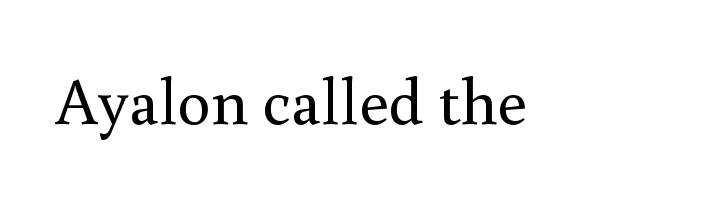
The image shows 66 px regular-weight serif type, upright; set normal letter spacing, not underlined; medium stroke contrast and a small x-height.
